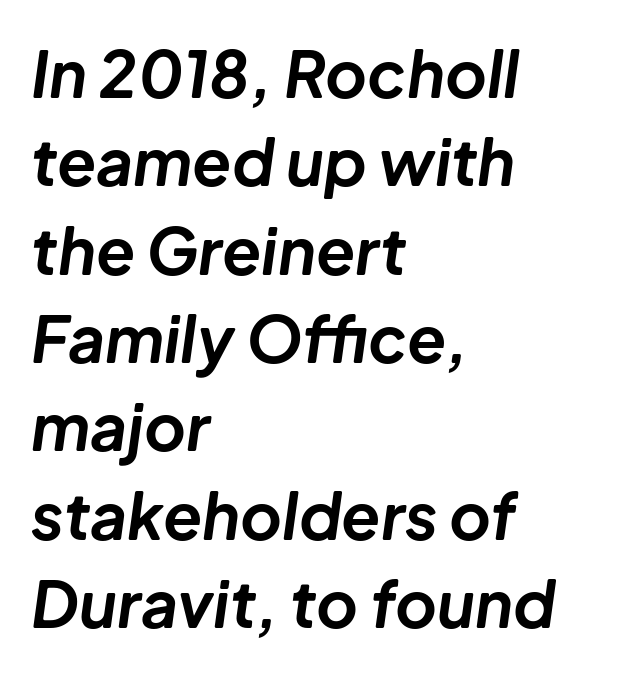
Q: Is the text bold? A: Yes.
Q: Is the text italic (slanted)? A: Yes, it leans right by about 8 degrees.
Q: Is the text underlined? A: No.
Q: How is the paragraph aligned? A: Left-aligned.
Q: Is the spacing between letters normal or unusually wide? A: Normal.
Q: Is the spacing between lines tight, normal or loose? A: Normal.
Q: Width (condensed, normal, or wide)? A: Normal.
Q: Stroke contrast? A: Low.
Q: x-height? A: Medium.
Q: Monospaced? A: No.
